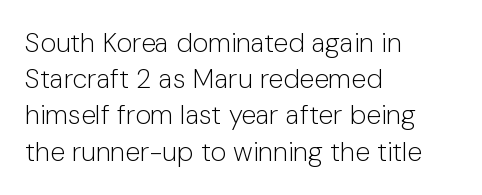
The image shows 27 px text type, upright; set left-aligned, normal line spacing (1.34x), normal letter spacing, not underlined.
